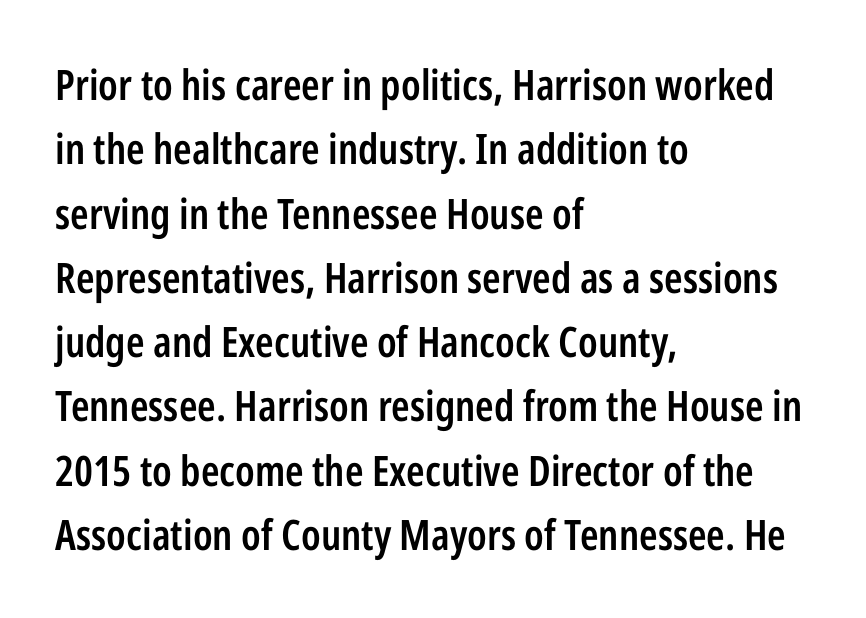
Q: Is the text bold? A: Semi-bold.
Q: Is the text italic (slanted)? A: No, it is upright.
Q: Is the typeface a serif or a sans-serif typeface? A: Sans-serif.
Q: Is the text underlined? A: No.
Q: How is the paragraph aligned? A: Left-aligned.
Q: Is the spacing between letters normal or unusually wide? A: Normal.
Q: Is the spacing between lines tight, normal or loose? A: Normal.
Q: Width (condensed, normal, or wide)? A: Condensed.
Q: Stroke contrast? A: Low.
Q: x-height? A: Medium.
Q: Monospaced? A: No.
